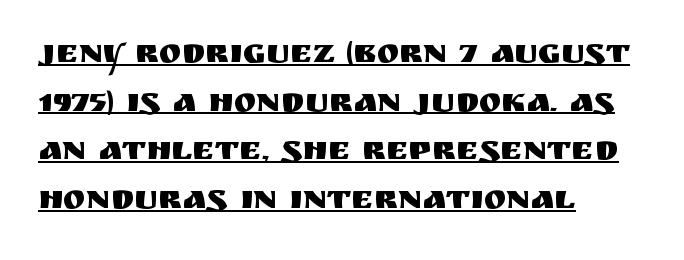
The image shows 34 px sans-serif type, upright; set left-aligned, normal line spacing (1.43x), normal letter spacing, underlined; medium stroke contrast and a large x-height.
